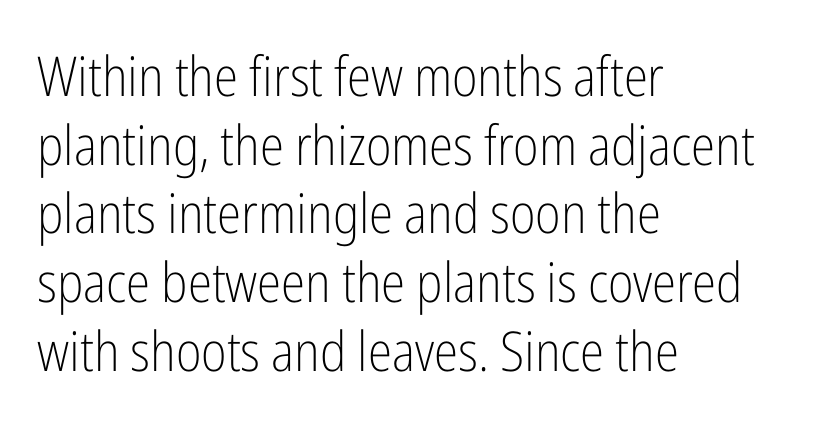
The image shows 55 px light, condensed sans-serif type, upright; set left-aligned, normal line spacing (1.25x), normal letter spacing, not underlined; low stroke contrast and a medium x-height.
